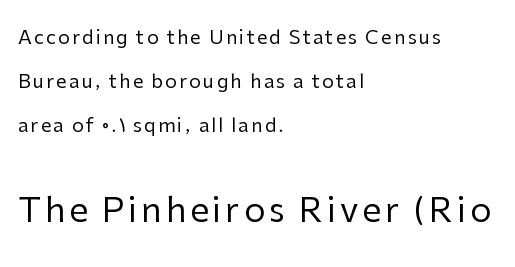
Q: Is the text bold? A: No.
Q: Is the text italic (slanted)? A: No, it is upright.
Q: Is the typeface a serif or a sans-serif typeface? A: Sans-serif.
Q: Is the text underlined? A: No.
Q: How is the paragraph aligned? A: Left-aligned.
Q: Is the spacing between lines tight, normal or loose? A: Loose.
Q: Which block of text is set in a larger size, the first (top) or the second (bottom)? A: The second (bottom) one.
Q: Width (condensed, normal, or wide)? A: Normal.
Q: Stroke contrast? A: Low.
Q: x-height? A: Medium.
Q: Monospaced? A: No.
